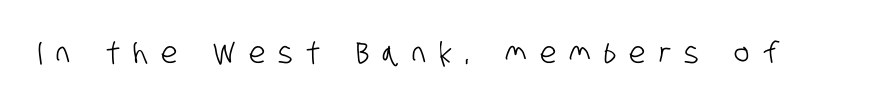
Q: Is the typeface a serif or a sans-serif typeface? A: Sans-serif.
Q: Is the text underlined? A: No.
Q: Is the spacing between letters normal or unusually wide? A: Unusually wide.
Q: Width (condensed, normal, or wide)? A: Condensed.
Q: Stroke contrast? A: Low.
Q: x-height? A: Large.
Q: Monospaced? A: No.
